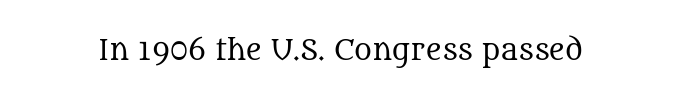
Has an underline been added? It has not. The type is set solid horizontally, with unmodified tracking. The characters are drawn with everyday or finer stroke widths. Every character sits straight up, as roman type does.
